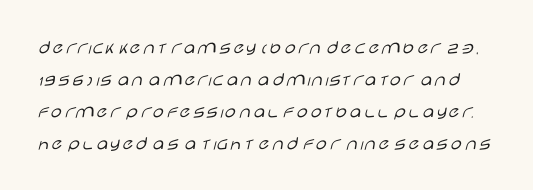
{"bold": "no", "underline": "no", "line_spacing": "normal", "line_spacing_ratio": 1.6, "letter_spacing": "normal", "letter_spacing_em": 0.0, "glyph_px": 20}
